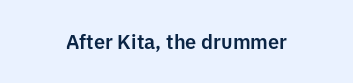
{"italic": "no", "underline": "no", "align": "center", "letter_spacing": "normal", "letter_spacing_em": 0.0, "glyph_px": 20}
